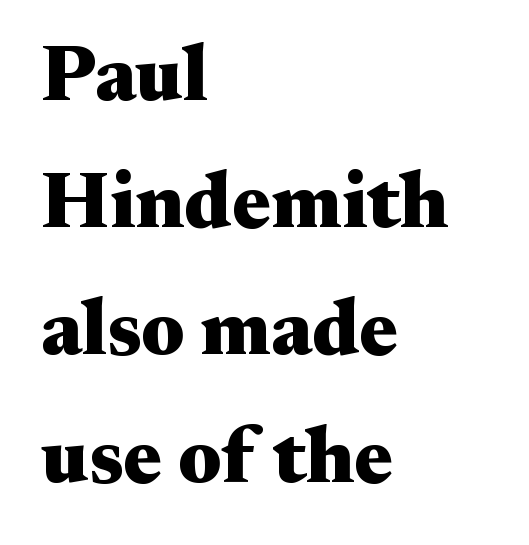
The letterforms sit shoulder to shoulder at normal distance. The foot of each line stays bare and open. In terms of weight, the rendering is a true, heavy bold. If you measured baseline to baseline, you'd find a middling distance. Yep, those are serifs on the letters. The letters stand upright; this is a roman face.
